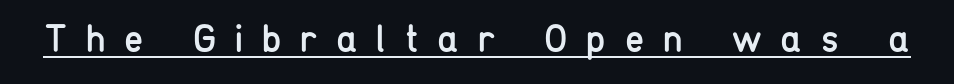
Note the varied advance widths — an 'i' is clearly narrower than an 'm'. What decoration does the sample have? An underline. The gaps between neighbouring characters are conspicuously large. The face used here is a sans, in the tradition of grotesques and geometrics. No extra ink here — the face is not bold.
